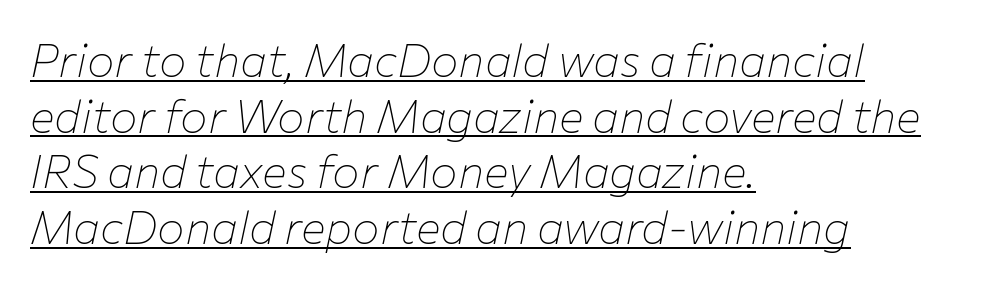
The image shows 46 px thin type, italic (leaning right); set left-aligned, line spacing 1.21x, normal letter spacing, underlined; low stroke contrast and a medium x-height.
